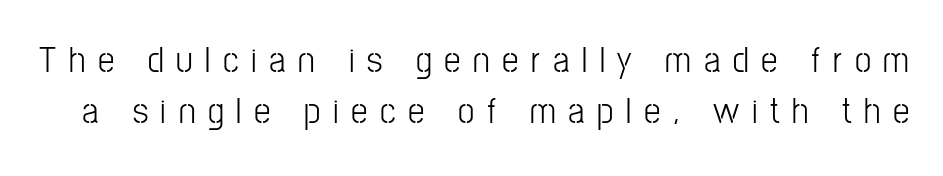
{"serif": "no", "italic": "no", "width": "condensed", "stroke_contrast": "low", "x_height": "medium", "monospaced": "no", "underline": "no", "line_spacing": "normal", "line_spacing_ratio": 1.38, "letter_spacing": "wide", "letter_spacing_em": 0.34, "glyph_px": 37}
